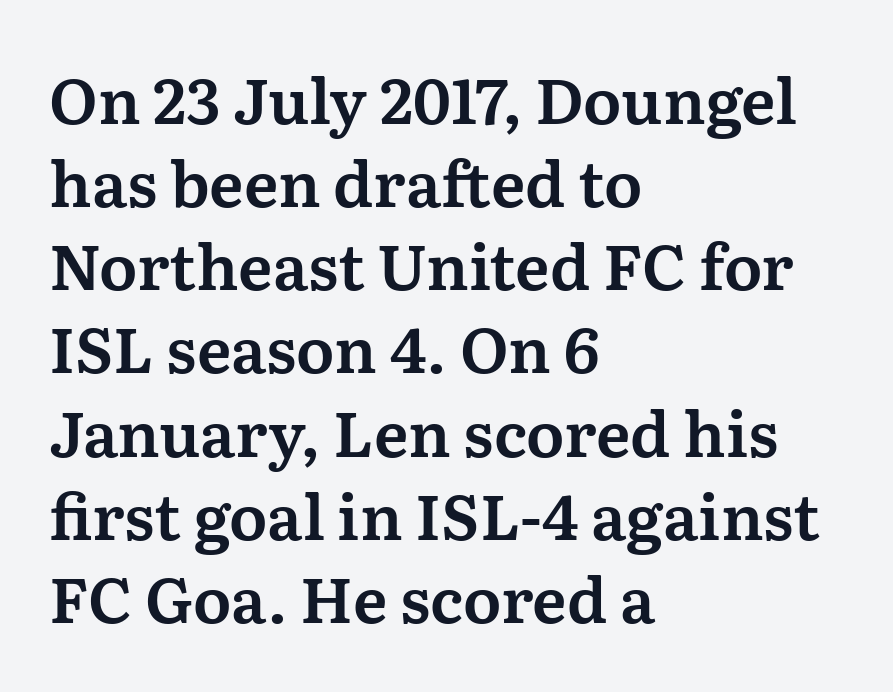
Q: Is the text italic (slanted)? A: No, it is upright.
Q: Is the typeface a serif or a sans-serif typeface? A: Serif.
Q: Is the text underlined? A: No.
Q: How is the paragraph aligned? A: Left-aligned.
Q: Is the spacing between letters normal or unusually wide? A: Normal.
Q: Is the spacing between lines tight, normal or loose? A: Normal.
Q: Width (condensed, normal, or wide)? A: Normal.
Q: Stroke contrast? A: Medium.
Q: x-height? A: Medium.
Q: Monospaced? A: No.
